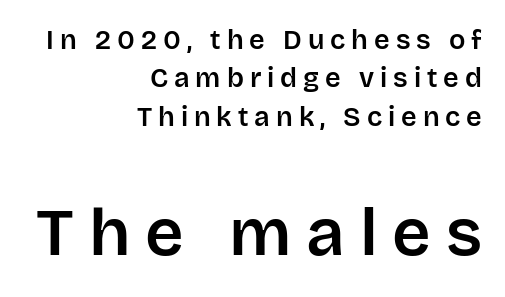
{"serif": "no", "italic": "no", "width": "normal", "stroke_contrast": "low", "x_height": "large", "monospaced": "no", "underline": "no", "align": "right", "line_spacing": "normal", "line_spacing_ratio": 1.42, "letter_spacing": "wide", "letter_spacing_em": 0.22, "larger_block": "second", "size_ratio": 2.48, "glyph_px": 67}
